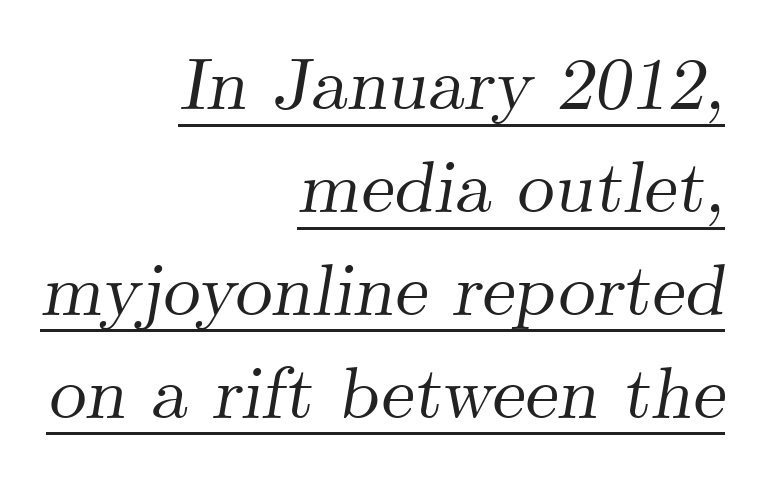
The image shows 74 px serif type, italic (leaning right); set right-aligned, normal line spacing (1.39x), normal letter spacing, underlined; medium stroke contrast and a small x-height.
